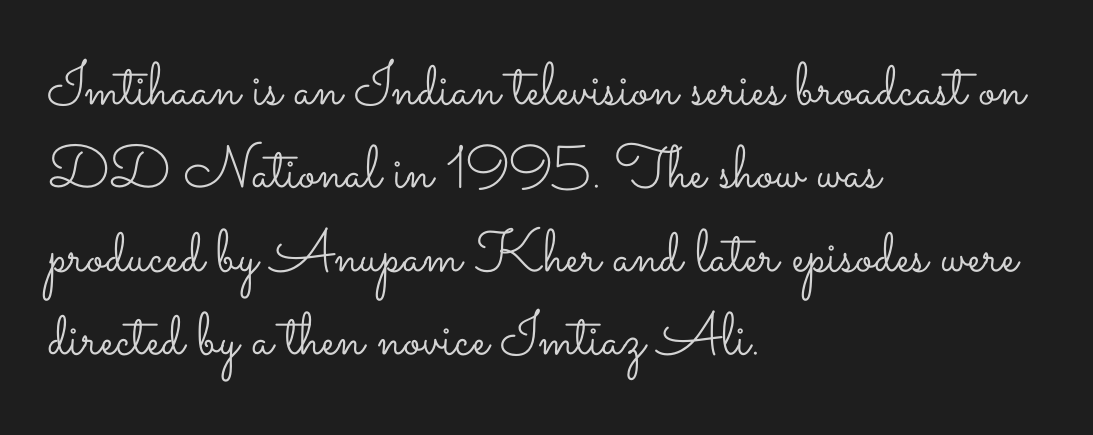
{"bold": "no", "weight": "light", "width": "wide", "stroke_contrast": "low", "x_height": "small", "monospaced": "no", "underline": "no", "align": "left", "line_spacing": "normal", "line_spacing_ratio": 1.39, "letter_spacing": "normal", "letter_spacing_em": 0.0, "glyph_px": 60}
